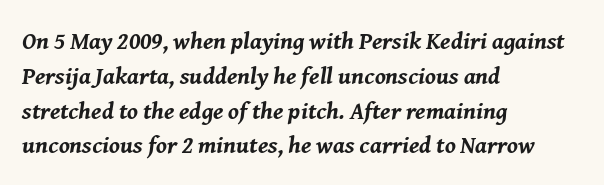
The image shows 24 px bold type, italic (leaning right); set left-aligned, normal line spacing (1.45x), normal letter spacing, not underlined.
